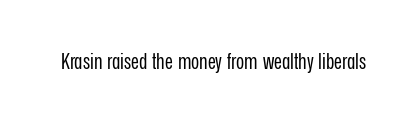
The image shows 22 px text type, upright; set normal letter spacing, not underlined.
